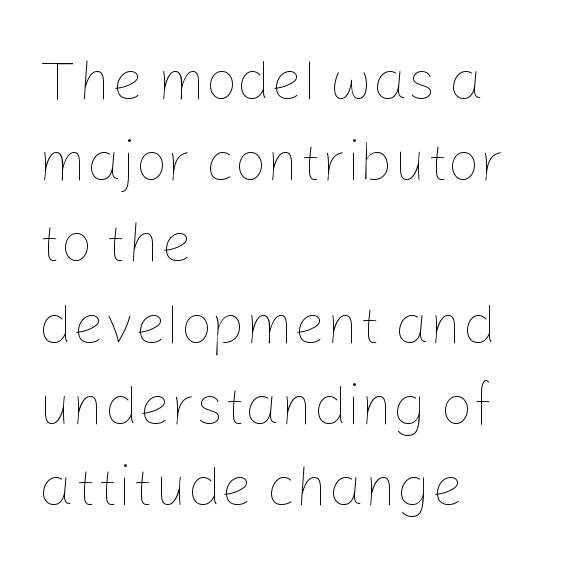
{"italic": "no", "bold": "no", "weight": "thin", "width": "normal", "stroke_contrast": "low", "x_height": "medium", "monospaced": "no", "underline": "no", "align": "left", "line_spacing": "normal", "line_spacing_ratio": 1.45, "letter_spacing": "normal", "letter_spacing_em": 0.0, "glyph_px": 56}
